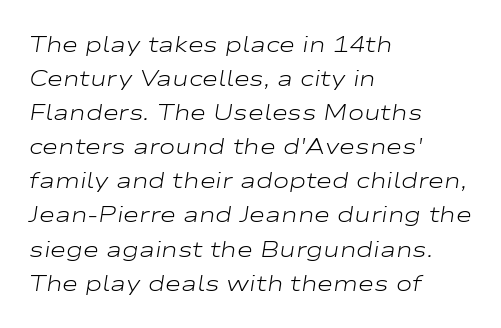
No letter is thick-stroked: the sample isn't bold. The paragraph shown leans on its left margin. Default kerning and tracking; the words read as compact shapes. The space beneath each line is pristine and unruled. How would I describe the line gaps? Plain and ordinary.
